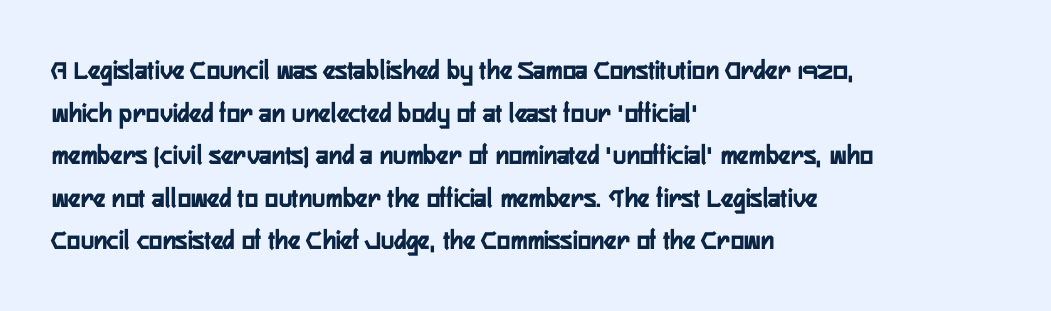
The image shows 28 px condensed sans-serif type, upright; set left-aligned, normal line spacing (1.52x), normal letter spacing, not underlined; low stroke contrast and a medium x-height.
